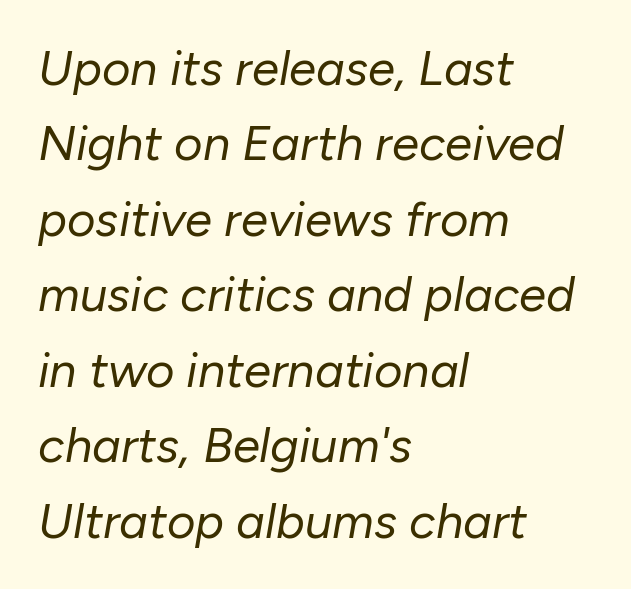
{"italic": "yes", "lean": "right", "slant_degrees": 10, "bold": "no", "weight": "regular", "width": "normal", "stroke_contrast": "low", "x_height": "medium", "monospaced": "no", "underline": "no", "align": "left", "line_spacing": "normal", "line_spacing_ratio": 1.54, "letter_spacing": "normal", "letter_spacing_em": 0.0, "glyph_px": 49}
